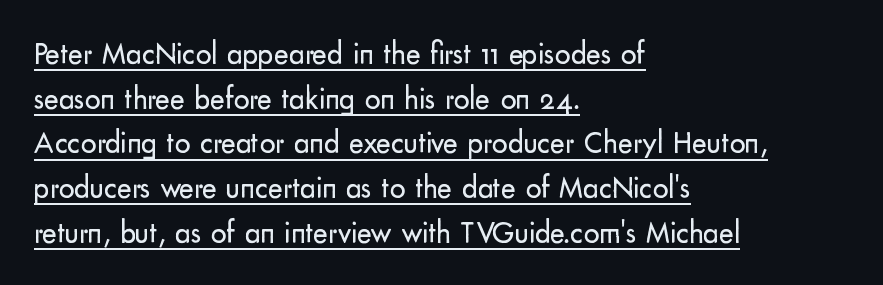
The typesetting does not lean heavy: it is not bold. These characters rest on top of a visible drawn line. The rendering uses a moderate line-height, typical for paragraphs. Students, note that the glyphs here touch the page at normal intervals.
